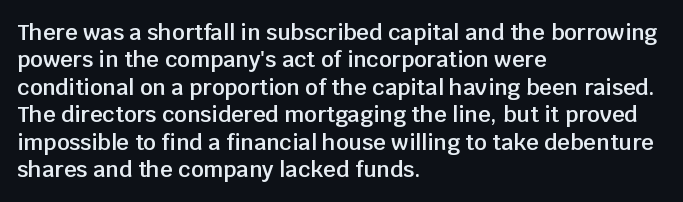
Q: Is the text bold? A: Semi-bold.
Q: Is the text italic (slanted)? A: No, it is upright.
Q: Is the text underlined? A: No.
Q: How is the paragraph aligned? A: Left-aligned.
Q: Is the spacing between letters normal or unusually wide? A: Normal.
Q: Is the spacing between lines tight, normal or loose? A: Normal.
